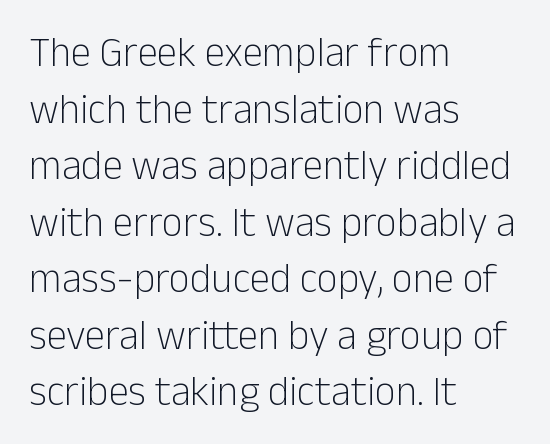
Q: Is the text bold? A: No.
Q: Is the text italic (slanted)? A: No, it is upright.
Q: Is the typeface a serif or a sans-serif typeface? A: Sans-serif.
Q: Is the text underlined? A: No.
Q: How is the paragraph aligned? A: Left-aligned.
Q: Is the spacing between letters normal or unusually wide? A: Normal.
Q: Is the spacing between lines tight, normal or loose? A: Normal.
Q: Width (condensed, normal, or wide)? A: Normal.
Q: Stroke contrast? A: Low.
Q: x-height? A: Medium.
Q: Monospaced? A: No.
